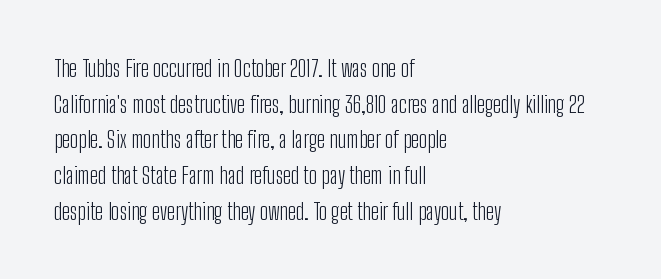
Q: Is the text bold? A: No.
Q: Is the text italic (slanted)? A: No, it is upright.
Q: Is the text underlined? A: No.
Q: How is the paragraph aligned? A: Left-aligned.
Q: Is the spacing between letters normal or unusually wide? A: Normal.
Q: Is the spacing between lines tight, normal or loose? A: Normal.
